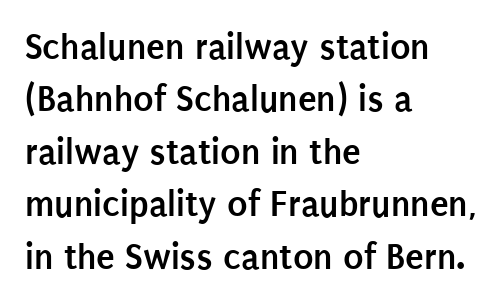
The image shows 38 px semibold, condensed sans-serif type, upright; set left-aligned, normal line spacing (1.38x), normal letter spacing, not underlined; low stroke contrast and a large x-height.
